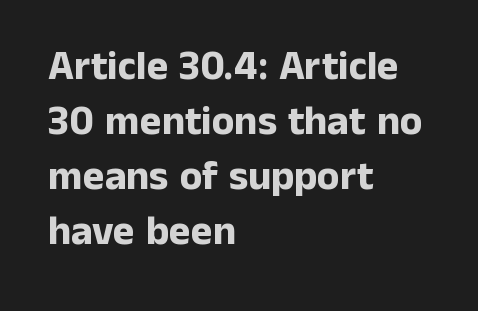
Q: Is the text bold? A: Yes.
Q: Is the text italic (slanted)? A: No, it is upright.
Q: Is the typeface a serif or a sans-serif typeface? A: Sans-serif.
Q: Is the text underlined? A: No.
Q: How is the paragraph aligned? A: Left-aligned.
Q: Is the spacing between letters normal or unusually wide? A: Normal.
Q: Is the spacing between lines tight, normal or loose? A: Normal.
Q: Width (condensed, normal, or wide)? A: Normal.
Q: Stroke contrast? A: Low.
Q: x-height? A: Medium.
Q: Monospaced? A: No.
